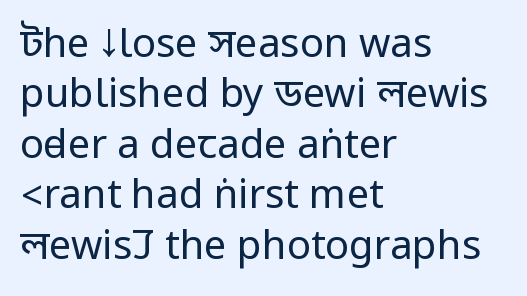
A clean baseline with only descenders dipping below it. This reads as an unemphasized weight, regular at the heaviest. The font family rendered here belongs to the sans-serif group. These lines were composed using upright roman letters.
